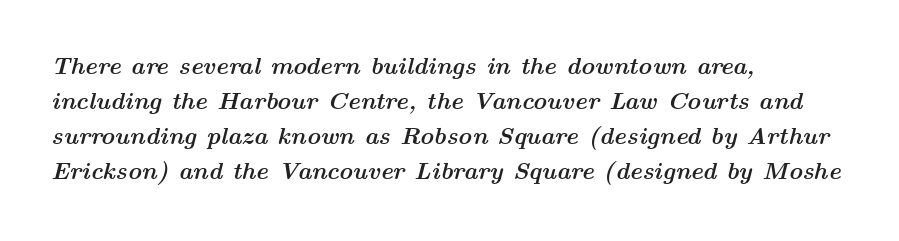
The image shows 24 px bold type, italic (leaning right); set left-aligned, normal line spacing (1.46x), normal letter spacing, not underlined.
